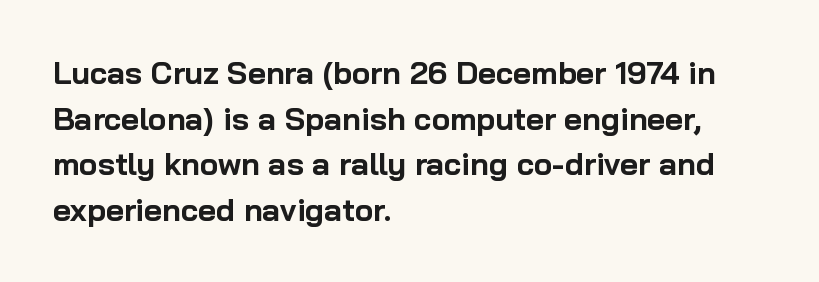
The font family rendered here belongs to the sans-serif group. The tracking reads as untouched default to a designer's eye. The specimen reads as upright at a glance. A normal amount of white space separates one row of letters from the next. The baseline area is clear. The lines are quadded left.
